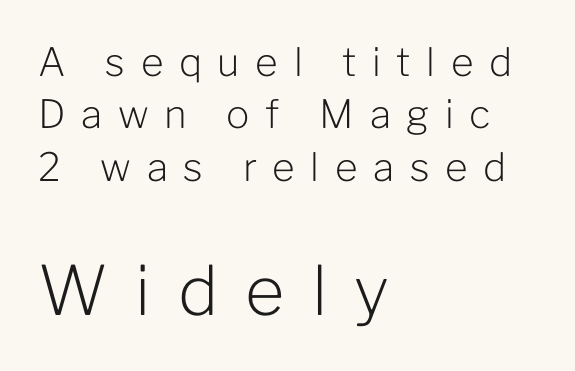
Nobody drew a line under any word here. Do the letters lean? They stand straight. Think of a printed novel: that variable character pitch is what you see here. Alignment: flush left.
